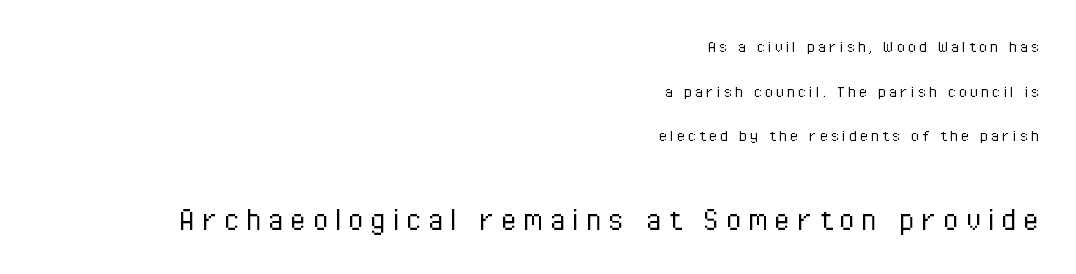
{"serif": "no", "italic": "no", "bold": "no", "weight": "light", "width": "condensed", "stroke_contrast": "low", "x_height": "medium", "monospaced": "no", "underline": "no", "align": "right", "line_spacing": "loose", "line_spacing_ratio": 2.48, "larger_block": "second", "size_ratio": 2.0, "glyph_px": 36}
